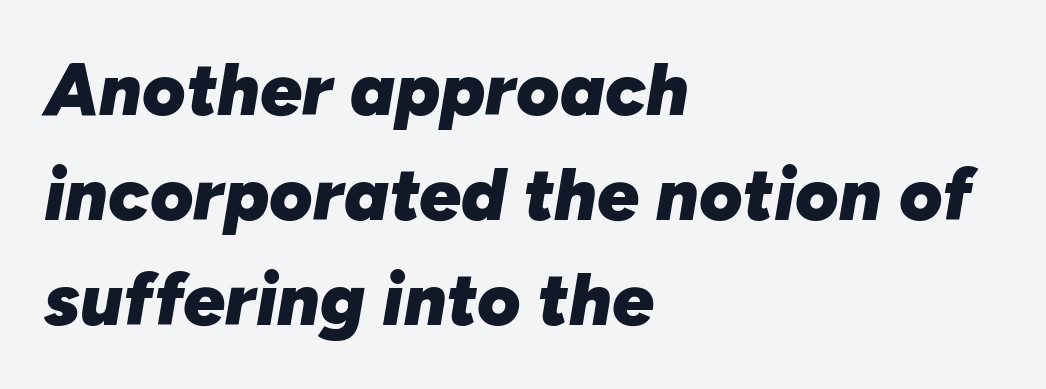
Quick note: interline space is typical. This sample is left-justified, so line endings fall wherever the words run out. Chunky letters — that's bold for sure. The glyphs are unaccompanied by any horizontal stroke below them.
